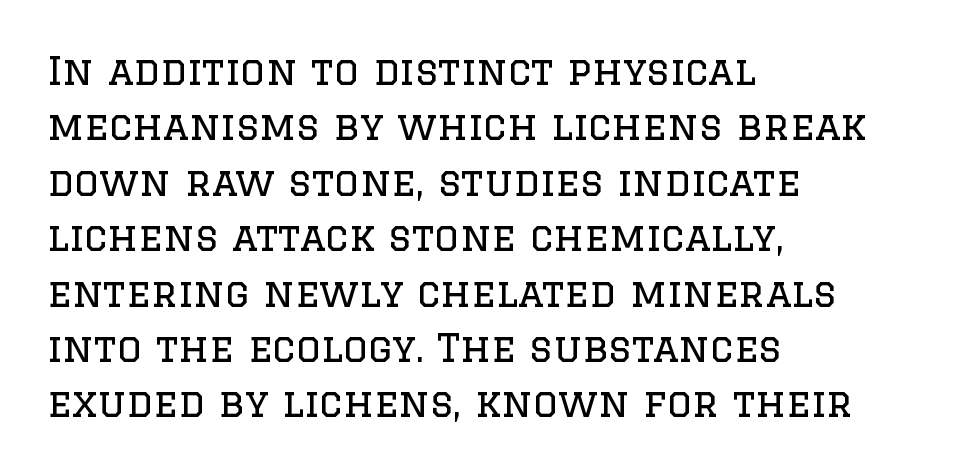
{"serif": "yes", "italic": "no", "bold": "no", "weight": "regular", "width": "normal", "stroke_contrast": "low", "x_height": "large", "monospaced": "no", "underline": "no", "align": "left", "line_spacing": "normal", "line_spacing_ratio": 1.42, "letter_spacing": "normal", "letter_spacing_em": 0.0, "glyph_px": 39}
